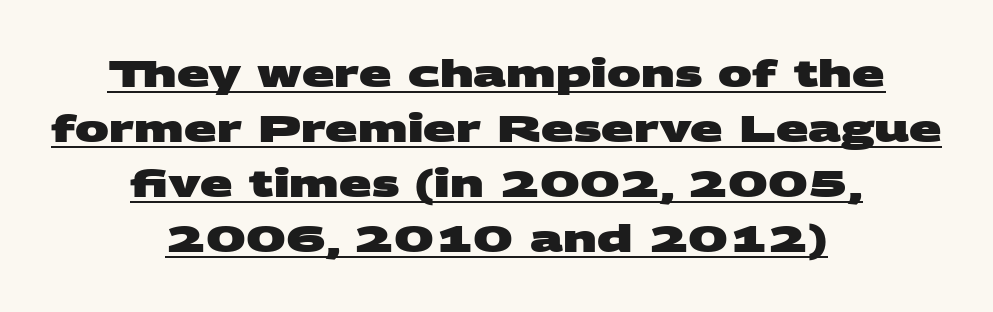
{"serif": "no", "bold": "yes", "weight": "heavy", "width": "wide", "stroke_contrast": "medium", "x_height": "large", "monospaced": "no", "underline": "yes", "align": "center", "line_spacing": "normal", "line_spacing_ratio": 1.45, "letter_spacing": "normal", "letter_spacing_em": 0.0, "glyph_px": 38}
